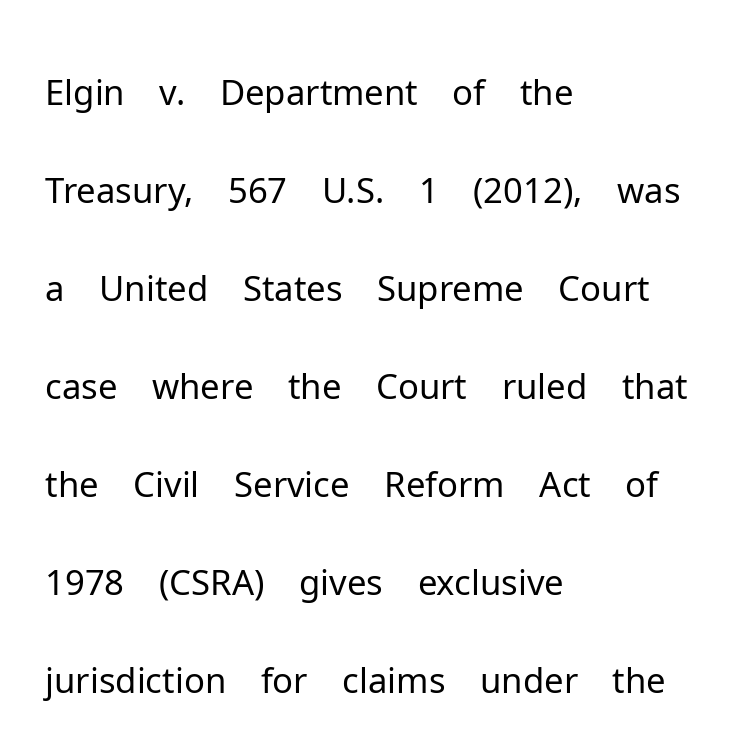
Q: Is the text bold? A: No.
Q: Is the text italic (slanted)? A: No, it is upright.
Q: Is the typeface a serif or a sans-serif typeface? A: Sans-serif.
Q: Is the text underlined? A: No.
Q: How is the paragraph aligned? A: Left-aligned.
Q: Is the spacing between letters normal or unusually wide? A: Normal.
Q: Is the spacing between lines tight, normal or loose? A: Normal.
Q: Width (condensed, normal, or wide)? A: Normal.
Q: Stroke contrast? A: Low.
Q: x-height? A: Medium.
Q: Monospaced? A: No.
